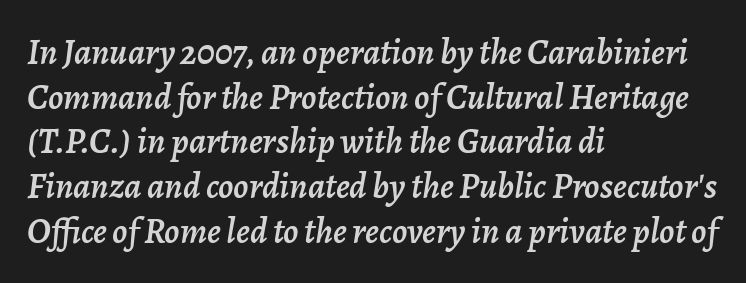
Q: Is the text italic (slanted)? A: Yes, it leans right by about 7 degrees.
Q: Is the text underlined? A: No.
Q: How is the paragraph aligned? A: Left-aligned.
Q: Is the spacing between letters normal or unusually wide? A: Normal.
Q: Width (condensed, normal, or wide)? A: Normal.
Q: Stroke contrast? A: Low.
Q: x-height? A: Medium.
Q: Monospaced? A: No.
